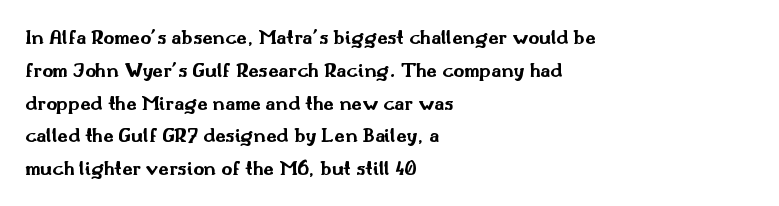
{"italic": "no", "bold": "yes", "underline": "no", "align": "left", "line_spacing": "normal", "line_spacing_ratio": 1.56, "letter_spacing": "normal", "letter_spacing_em": 0.0, "glyph_px": 21}
